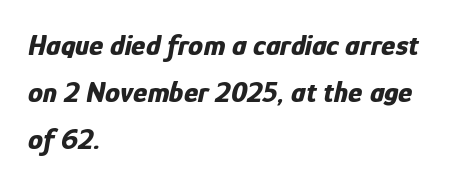
The image shows 30 px bold, condensed type, italic (leaning right); set left-aligned, normal line spacing (1.56x), normal letter spacing, not underlined; low stroke contrast and a medium x-height.
